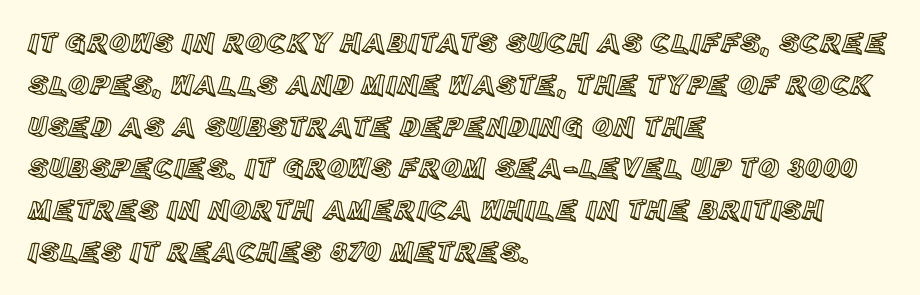
Q: Is the text italic (slanted)? A: Yes.
Q: Is the text underlined? A: No.
Q: How is the paragraph aligned? A: Left-aligned.
Q: Is the spacing between letters normal or unusually wide? A: Normal.
Q: Is the spacing between lines tight, normal or loose? A: Normal.
Q: Width (condensed, normal, or wide)? A: Normal.
Q: x-height? A: Large.
Q: Monospaced? A: No.
